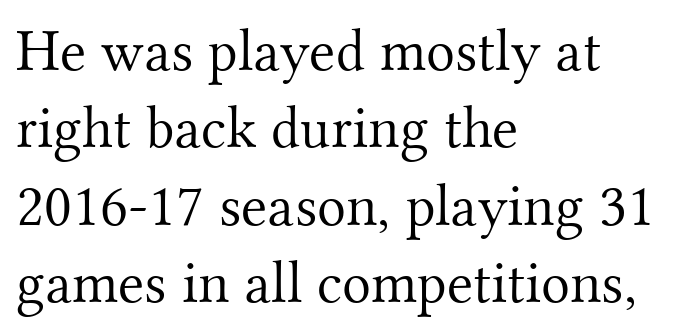
Rule under the text: the space is simply empty. Stroke thickness stays within the range of a standard reading face or lighter. Line beginnings align vertically; line endings do not. A roman cut, with each character standing at attention. The glyphs in this specimen are seriffed. Is there much room between lines? A standard amount, neither cramped nor airy.
